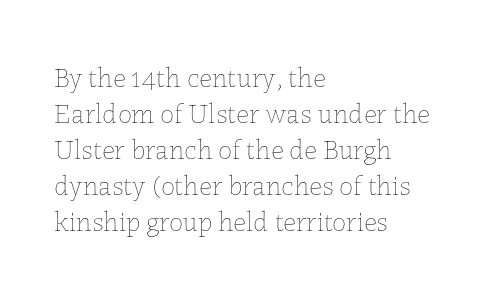
The image shows 28 px thin type, upright; set left-aligned, normal line spacing (1.29x), normal letter spacing, not underlined; low stroke contrast and a medium x-height.
